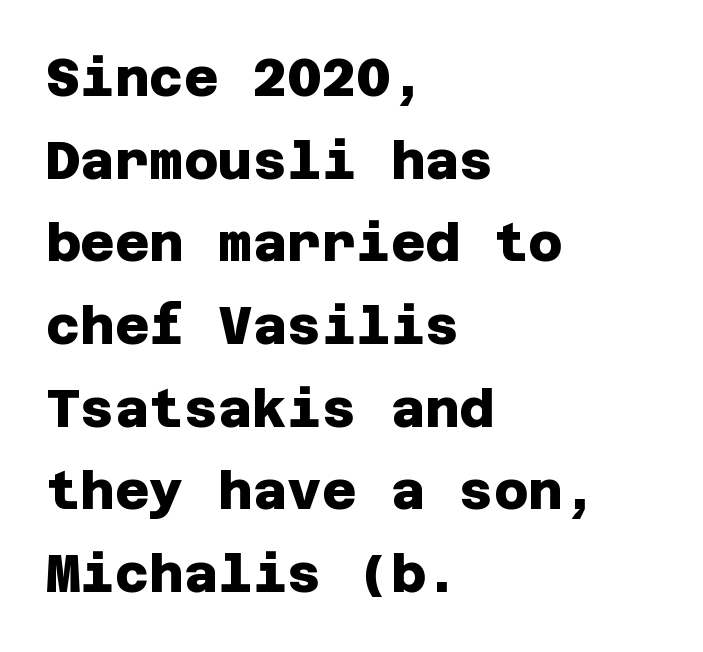
Q: Is the text bold? A: Yes.
Q: Is the typeface a serif or a sans-serif typeface? A: Sans-serif.
Q: Is the text underlined? A: No.
Q: How is the paragraph aligned? A: Left-aligned.
Q: Is the spacing between letters normal or unusually wide? A: Normal.
Q: Is the spacing between lines tight, normal or loose? A: Normal.
Q: Width (condensed, normal, or wide)? A: Normal.
Q: Stroke contrast? A: Low.
Q: x-height? A: Large.
